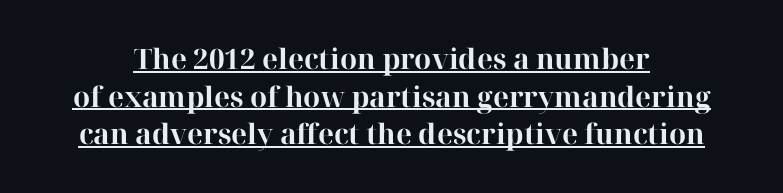
Q: Is the text bold? A: Yes.
Q: Is the text italic (slanted)? A: No, it is upright.
Q: Is the typeface a serif or a sans-serif typeface? A: Serif.
Q: Is the text underlined? A: Yes.
Q: Is the spacing between letters normal or unusually wide? A: Normal.
Q: Is the spacing between lines tight, normal or loose? A: Normal.
Q: Width (condensed, normal, or wide)? A: Normal.
Q: Stroke contrast? A: High.
Q: x-height? A: Medium.
Q: Monospaced? A: No.
